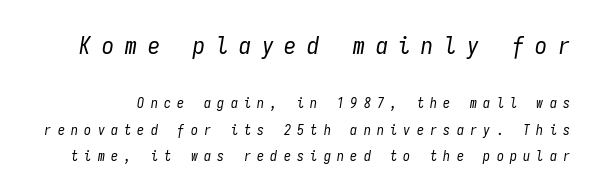
Honestly, there is no underline to notice here at all. Reading top to bottom, the characters get smaller at the block break. Tracking here is generous; glyphs stand well apart from one another. Heaviness? Minimal to ordinary, like unemphasized prose.
